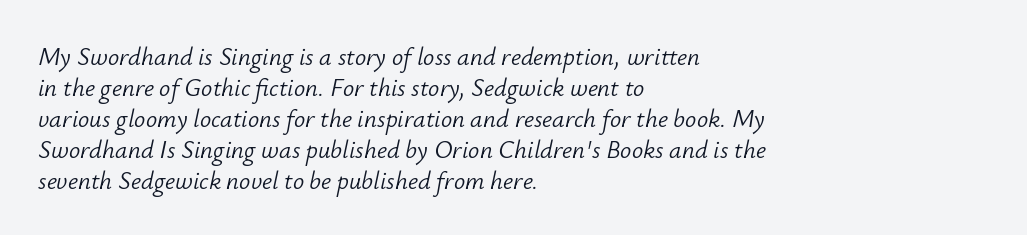
The image shows 25 px text type, italic (leaning right); set left-aligned, line spacing 1.24x, normal letter spacing, not underlined.
